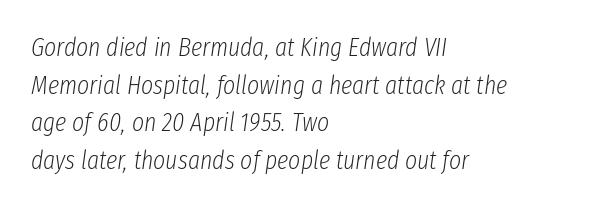
{"italic": "yes", "lean": "right", "slant_degrees": 8, "bold": "no", "underline": "no", "align": "left", "line_spacing": "normal", "line_spacing_ratio": 1.45, "letter_spacing": "normal", "letter_spacing_em": 0.0, "glyph_px": 26}
